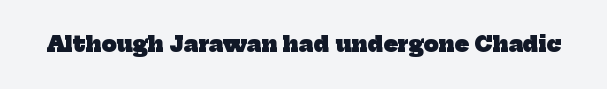
On the weight axis this lands at bold, roughly 700. Spacing between characters is what you'd get straight out of the box. Check under the words: just untouched page.
